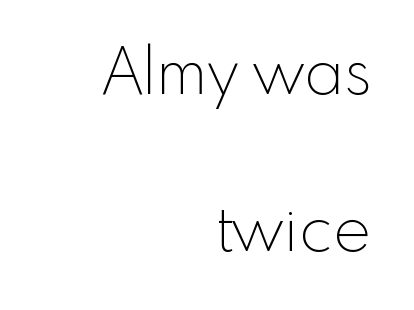
Q: Is the text bold? A: No.
Q: Is the text italic (slanted)? A: No, it is upright.
Q: Is the typeface a serif or a sans-serif typeface? A: Sans-serif.
Q: Is the text underlined? A: No.
Q: How is the paragraph aligned? A: Right-aligned.
Q: Is the spacing between letters normal or unusually wide? A: Normal.
Q: Is the spacing between lines tight, normal or loose? A: Loose.
Q: Width (condensed, normal, or wide)? A: Normal.
Q: x-height? A: Small.
Q: Monospaced? A: No.
